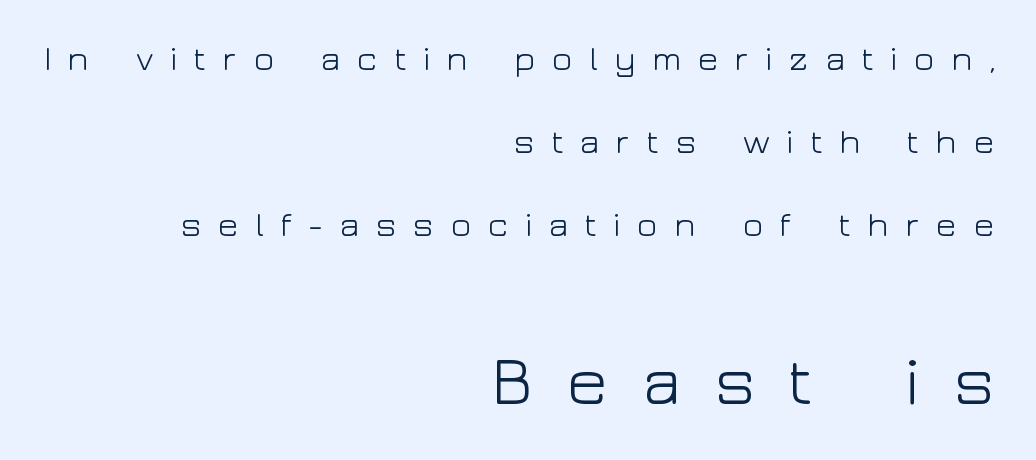
The image shows 70 px light, wide sans-serif type, upright; set right-aligned, loose line spacing (2.37x), unusually wide letter spacing (+0.45 em), not underlined; the second (bottom) block is 2.0x larger; low stroke contrast and a medium x-height.
